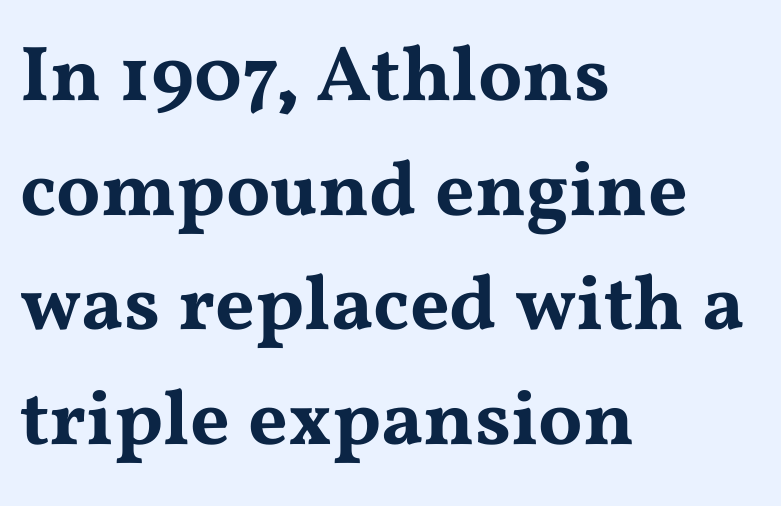
{"serif": "yes", "italic": "no", "width": "wide", "stroke_contrast": "medium", "x_height": "medium", "monospaced": "no", "underline": "no", "align": "left", "line_spacing": "normal", "line_spacing_ratio": 1.47, "letter_spacing": "normal", "letter_spacing_em": 0.0, "glyph_px": 78}
